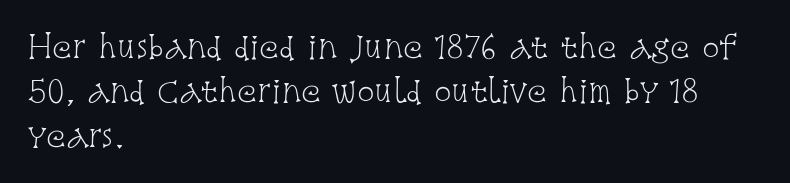
Leading matches the norm, producing a regular column. A typesetter would call this proportional, since set widths differ per character. Nope, not italic — everything's standing straight. No letter is thick-stroked: the sample isn't bold. The area under the type is left untouched.
